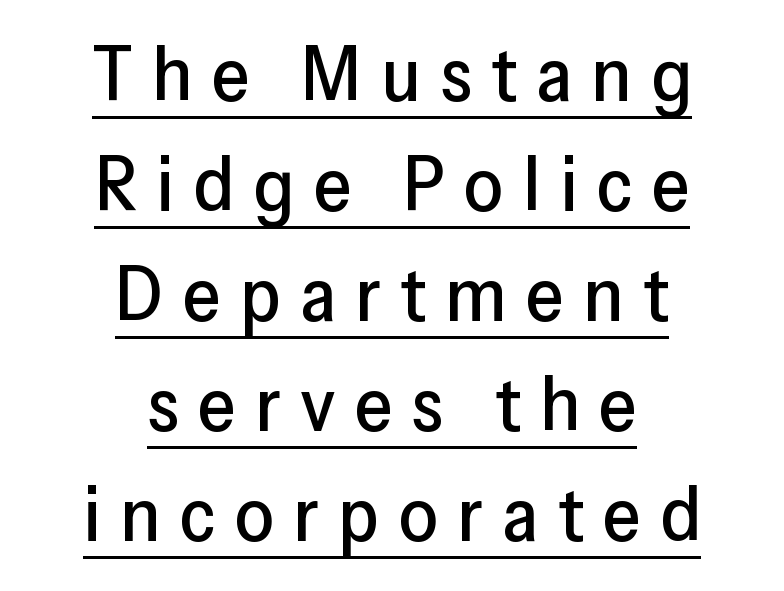
Is this a sans? Yes — the strokes have no serifs. Varying glyph widths throughout — classic text-font behaviour. Both edges are ragged and mirror each other, which tells us the setting is centered. The face used here is rendered with a markedly widened letterfit.
